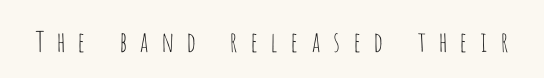
The lettering holds an erect, upright posture throughout. Think of a printed novel: that variable character pitch is what you see here. The face looks like a standard text weight, possibly lighter. The zone under the glyphs is completely vacant. Typographically, this falls in the sans-serif category.
